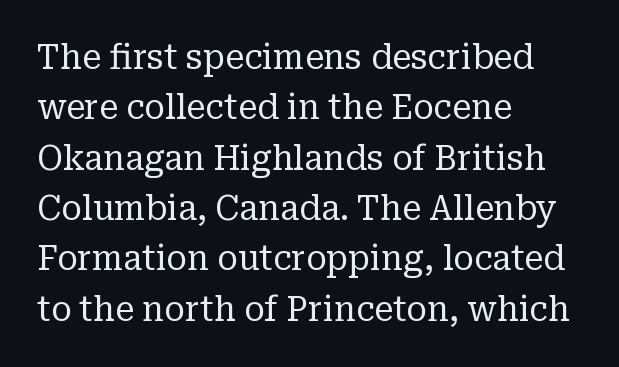
{"serif": "yes", "italic": "no", "bold": "no", "weight": "regular", "width": "normal", "stroke_contrast": "low", "x_height": "medium", "monospaced": "no", "underline": "no", "align": "left", "line_spacing": "normal", "line_spacing_ratio": 1.48, "letter_spacing": "normal", "letter_spacing_em": 0.0, "glyph_px": 34}
